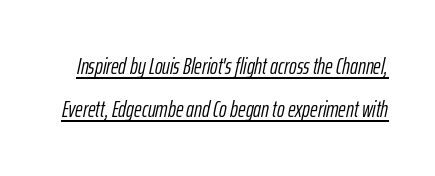
{"italic": "yes", "lean": "right", "slant_degrees": 12, "bold": "no", "underline": "yes", "line_spacing_ratio": 1.89, "letter_spacing": "normal", "letter_spacing_em": 0.0, "glyph_px": 23}
